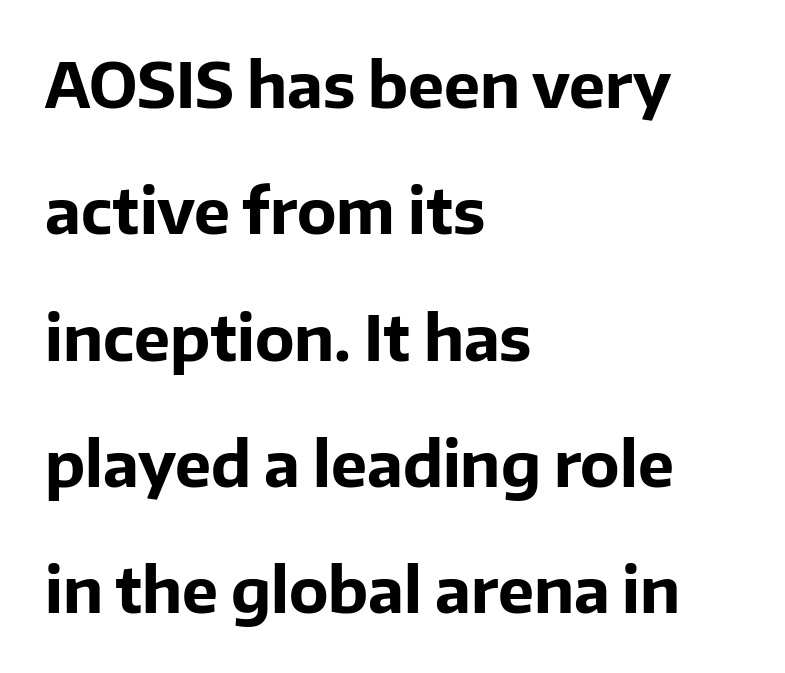
The image shows 61 px bold sans-serif type, upright; set left-aligned, loose line spacing (2.07x), normal letter spacing, not underlined; low stroke contrast and a medium x-height.
